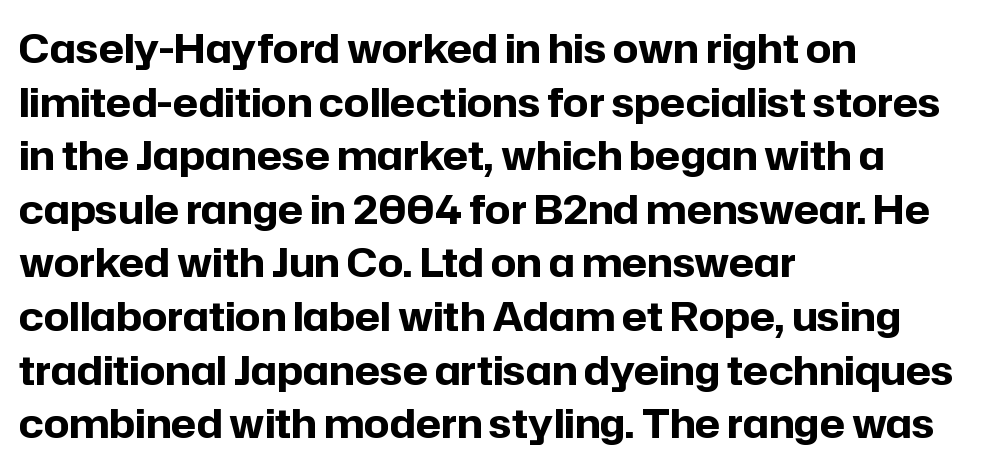
{"serif": "no", "italic": "no", "bold": "yes", "weight": "bold", "width": "normal", "stroke_contrast": "low", "x_height": "medium", "monospaced": "no", "underline": "no", "align": "left", "line_spacing": "normal", "line_spacing_ratio": 1.34, "letter_spacing": "normal", "letter_spacing_em": 0.0, "glyph_px": 40}
